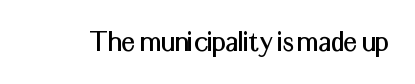
The image shows 31 px sans-serif type, upright; set normal letter spacing, not underlined; medium stroke contrast and a medium x-height.
